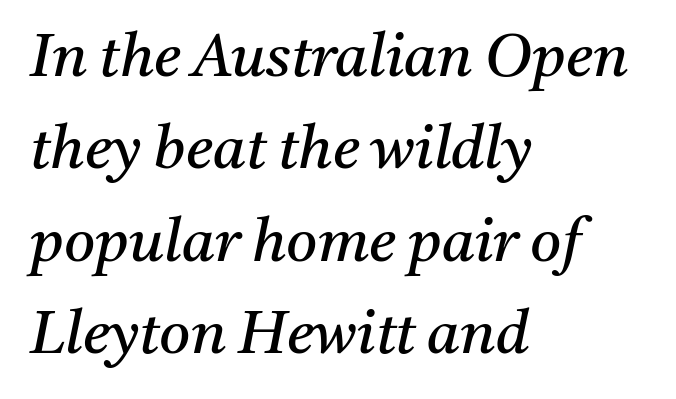
{"serif": "yes", "italic": "yes", "lean": "right", "slant_degrees": 11, "bold": "no", "weight": "regular", "width": "normal", "stroke_contrast": "medium", "x_height": "medium", "monospaced": "no", "underline": "no", "align": "left", "line_spacing": "normal", "line_spacing_ratio": 1.54, "letter_spacing": "normal", "letter_spacing_em": 0.0, "glyph_px": 60}
